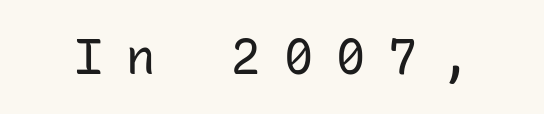
{"serif": "no", "italic": "no", "bold": "no", "weight": "regular", "width": "normal", "stroke_contrast": "low", "x_height": "medium", "monospaced": "yes", "underline": "no", "letter_spacing": "wide", "letter_spacing_em": 0.47, "glyph_px": 49}
